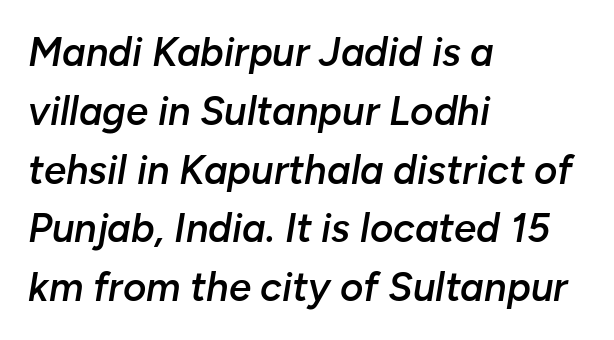
The image shows 40 px semibold type, italic (leaning right); set left-aligned, normal line spacing (1.47x), normal letter spacing, not underlined; low stroke contrast and a medium x-height.
